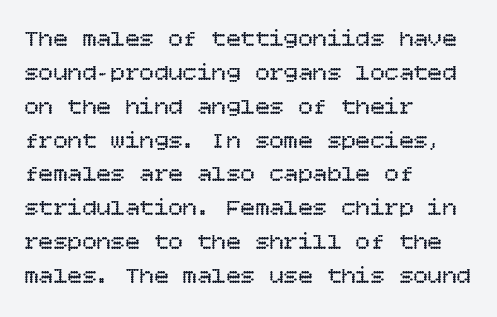
Q: Is the text bold? A: No.
Q: Is the text italic (slanted)? A: No, it is upright.
Q: Is the text underlined? A: No.
Q: How is the paragraph aligned? A: Left-aligned.
Q: Is the spacing between letters normal or unusually wide? A: Normal.
Q: Is the spacing between lines tight, normal or loose? A: Normal.
